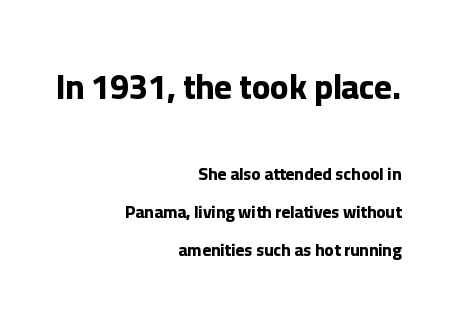
Does the bottom block carry the larger type? No, the top block does. Nope, no serifs anywhere on these letters. Pretty heavy lettering here — definitely bold. Is there any slant? The stems are plumb.
